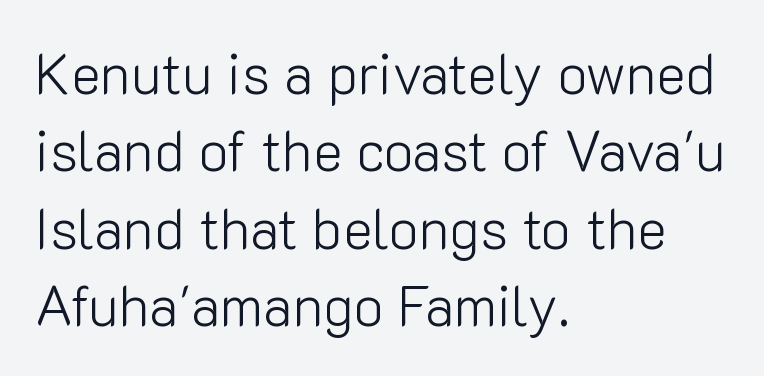
The image shows 56 px light sans-serif type, upright; set left-aligned, normal line spacing (1.38x), normal letter spacing, not underlined; low stroke contrast and a medium x-height.
